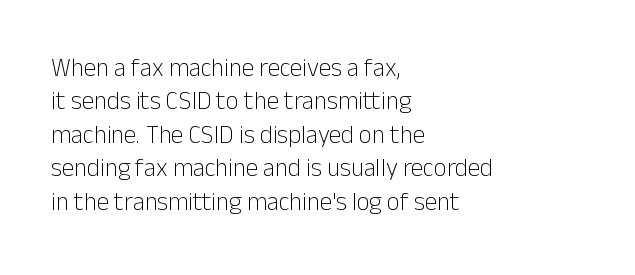
Notice how the stems are strictly vertical — no italics here. Clear beneath every line of the passage. Compared with typical paragraphs, the rows here are spaced about the same. The letters look calm and open, with moderate or lighter stems. Spacing between characters is what you'd get straight out of the box.
